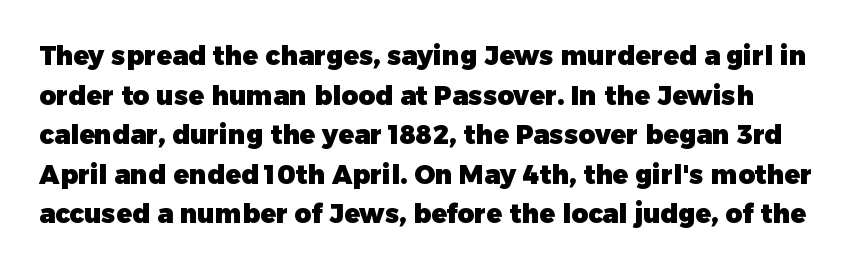
Q: Is the text bold? A: Yes.
Q: Is the text italic (slanted)? A: No, it is upright.
Q: Is the text underlined? A: No.
Q: Is the spacing between letters normal or unusually wide? A: Normal.
Q: Is the spacing between lines tight, normal or loose? A: Normal.
